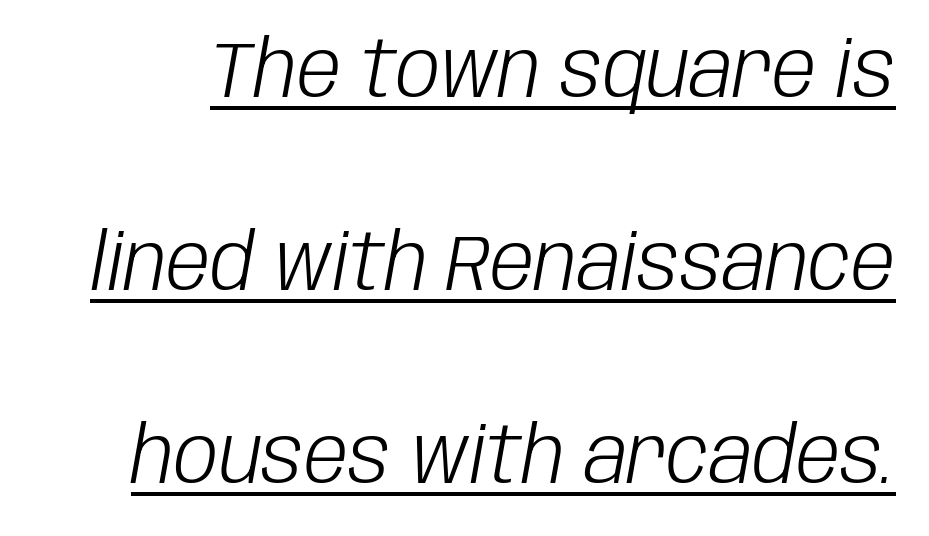
Think of a printed novel: that variable character pitch is what you see here. A typesetter would call this zero additional tracking. Decoration check: the copy is underlined. The specimen reads as italic at a glance. Weight: not bold — regular or lighter. In terms of leading, this rendering errs on the spacious side.
